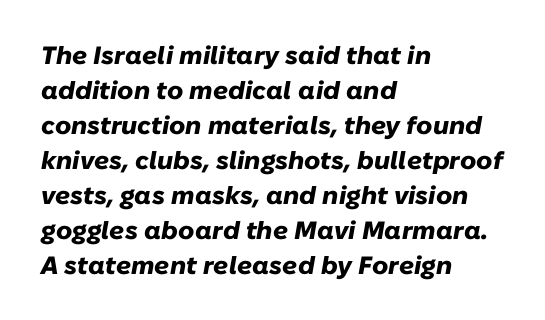
The image shows 25 px bold type, italic (leaning right); set left-aligned, normal line spacing (1.4x), normal letter spacing, not underlined.
